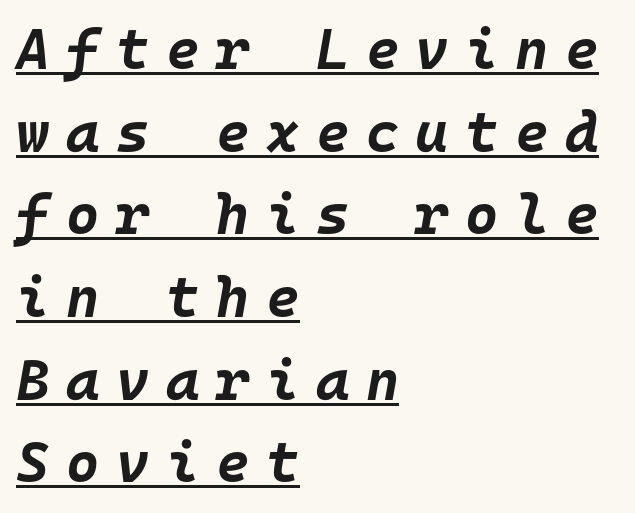
{"italic": "yes", "lean": "right", "slant_degrees": 10, "bold": "yes", "weight": "bold", "width": "normal", "stroke_contrast": "low", "x_height": "large", "monospaced": "yes", "underline": "yes", "align": "left", "line_spacing": "normal", "line_spacing_ratio": 1.45, "letter_spacing": "wide", "letter_spacing_em": 0.29, "glyph_px": 57}
